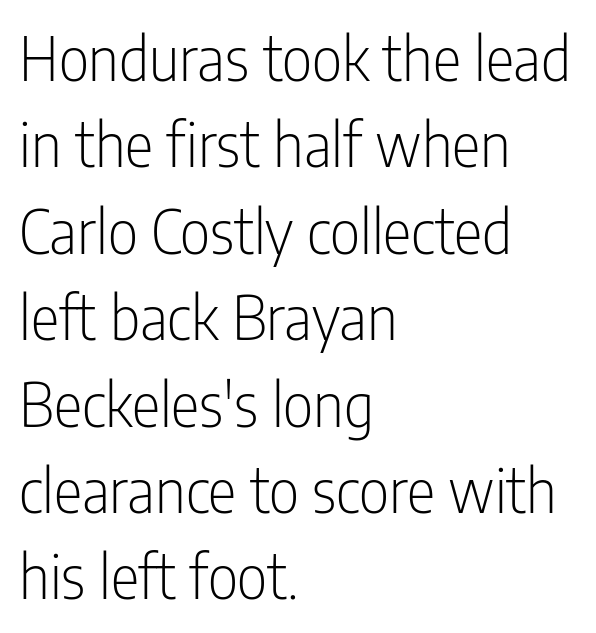
{"serif": "no", "italic": "no", "bold": "no", "weight": "light", "width": "condensed", "stroke_contrast": "low", "x_height": "medium", "monospaced": "no", "underline": "no", "align": "left", "line_spacing": "normal", "line_spacing_ratio": 1.44, "letter_spacing": "normal", "letter_spacing_em": 0.0, "glyph_px": 60}
